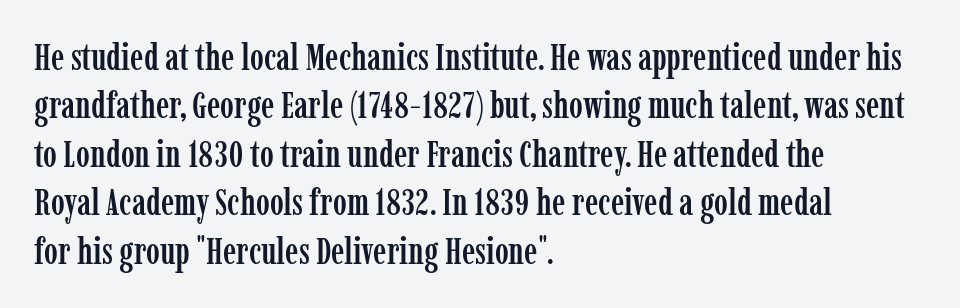
Typeset ragged right — the left edge is the straight one. The specimen omits any rule beneath the text block's lines. Vertical spacing — default. The typography opts for an upright posture over an oblique one. Are there feet on the stems? There are — it's a serif.
